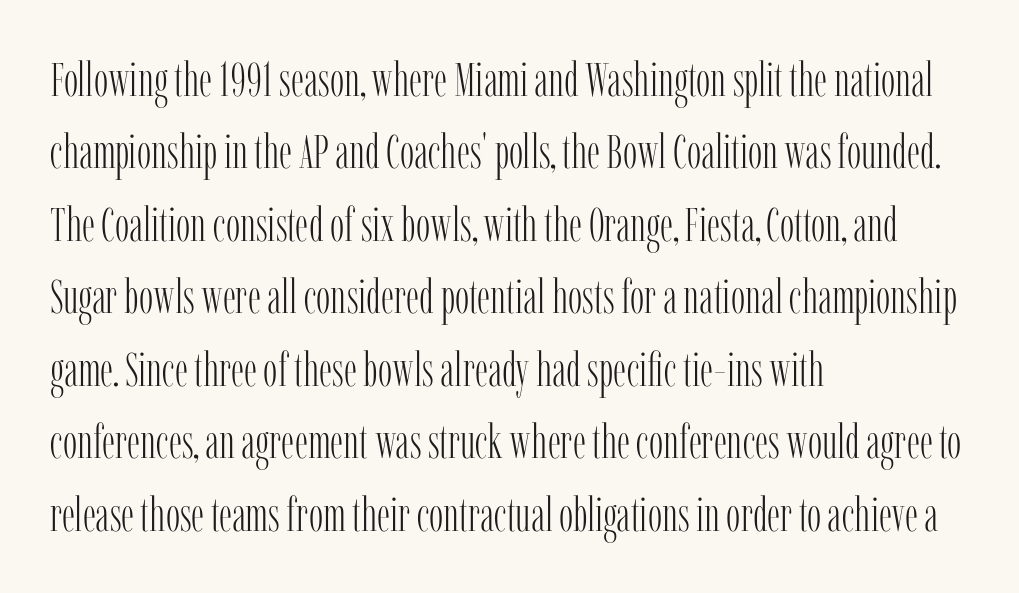
{"serif": "yes", "italic": "no", "bold": "no", "weight": "light", "width": "condensed", "stroke_contrast": "low", "x_height": "medium", "monospaced": "no", "underline": "no", "align": "left", "line_spacing": "normal", "line_spacing_ratio": 1.51, "letter_spacing": "normal", "letter_spacing_em": 0.0, "glyph_px": 48}
